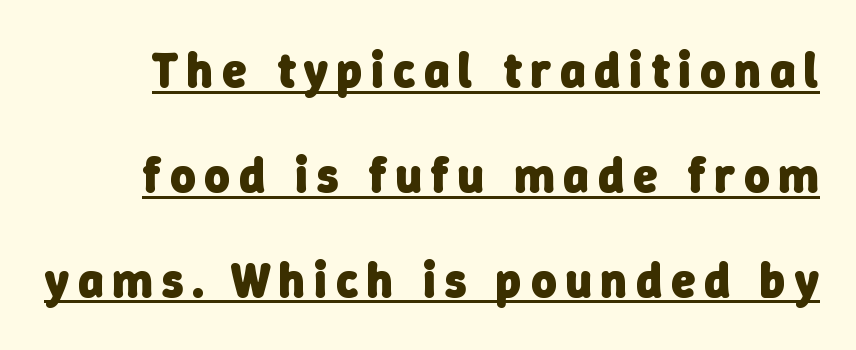
Are there feet on the stems? There aren't — it's a sans. This sample has the flowing, uneven cadence of proportional lettering. Horizontal bands of white between lines are thick stripes. These lines carry a lot of weight — the face is fully bold. Notice how a bar underscores the lettering throughout.
